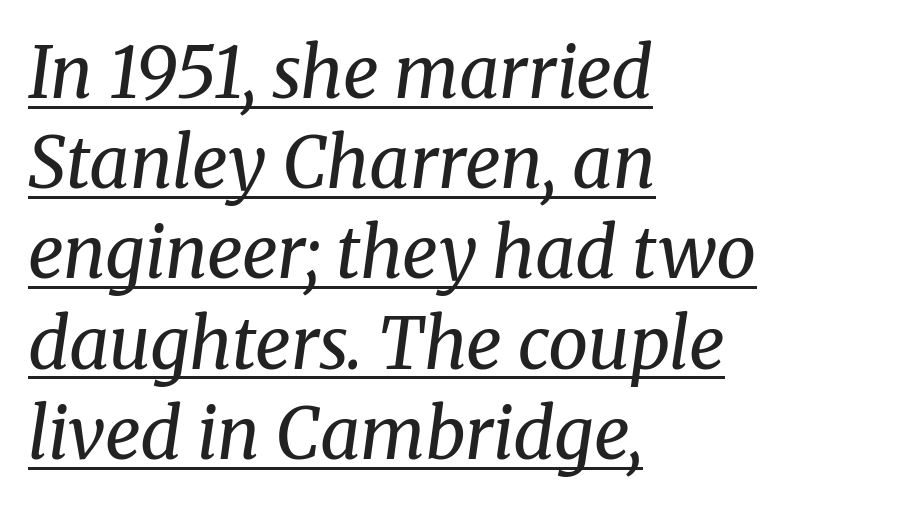
{"serif": "yes", "italic": "yes", "lean": "right", "slant_degrees": 8, "bold": "no", "weight": "regular", "width": "normal", "stroke_contrast": "medium", "x_height": "medium", "monospaced": "no", "underline": "yes", "align": "left", "line_spacing": "normal", "line_spacing_ratio": 1.27, "letter_spacing": "normal", "letter_spacing_em": 0.0, "glyph_px": 71}
